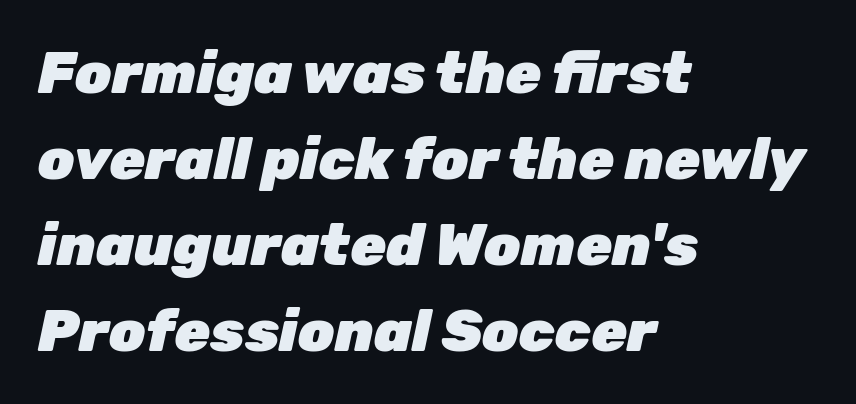
{"italic": "yes", "lean": "right", "slant_degrees": 12, "bold": "yes", "weight": "heavy", "width": "normal", "stroke_contrast": "low", "x_height": "medium", "monospaced": "no", "underline": "no", "align": "left", "line_spacing": "normal", "line_spacing_ratio": 1.48, "letter_spacing": "normal", "letter_spacing_em": 0.0, "glyph_px": 58}
